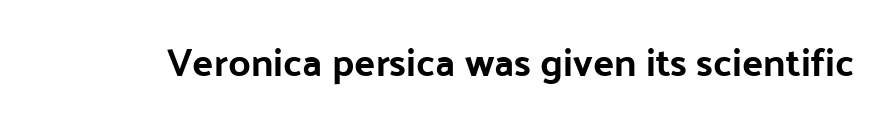
The image shows 39 px sans-serif type, upright; set normal letter spacing, not underlined; low stroke contrast and a medium x-height.
